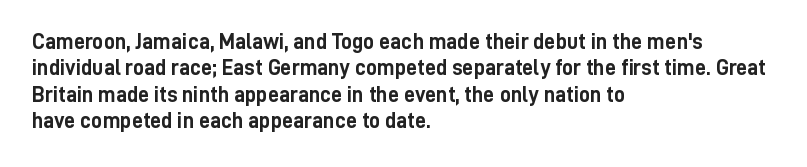
{"italic": "no", "bold": "yes", "underline": "no", "align": "left", "line_spacing_ratio": 1.2, "letter_spacing": "normal", "letter_spacing_em": 0.0, "glyph_px": 22}
